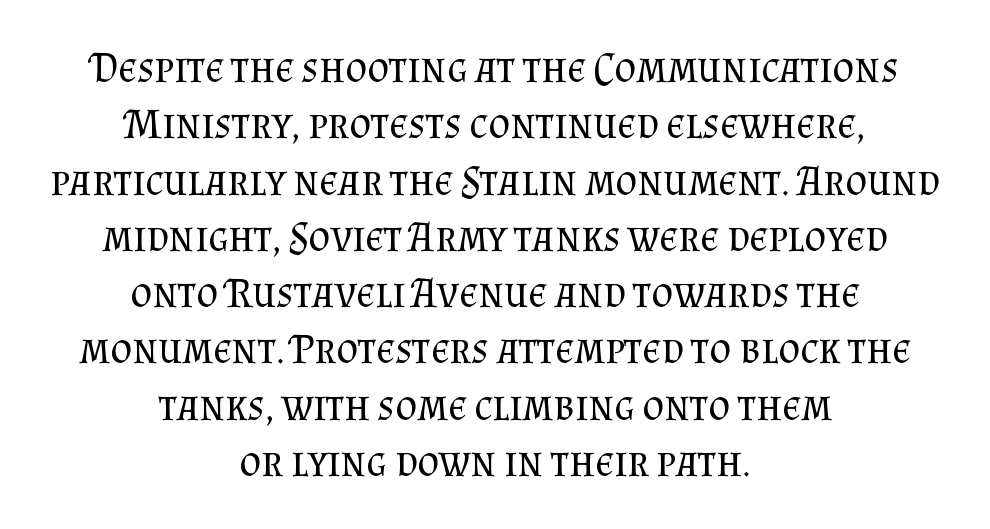
The image shows 42 px regular-weight serif type, upright; set centered, normal line spacing (1.34x), normal letter spacing, not underlined; medium stroke contrast and a small x-height.
